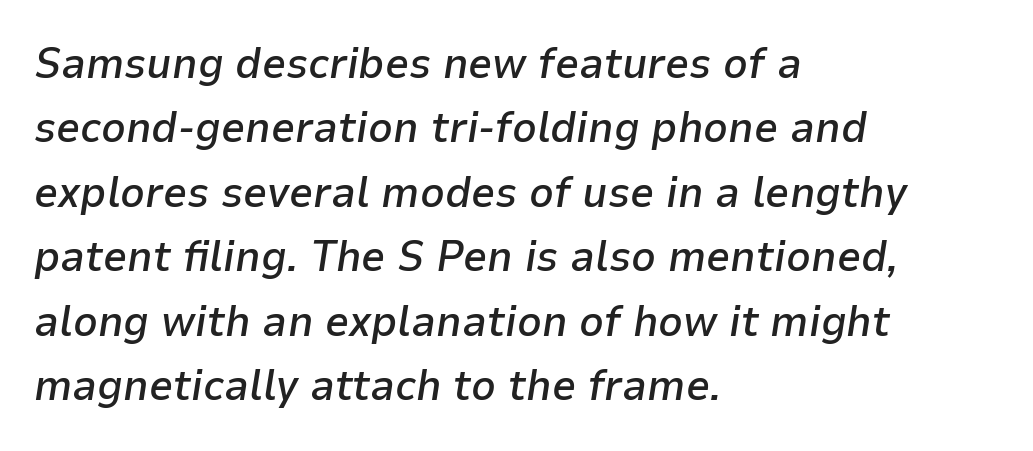
Q: Is the text bold? A: Semi-bold.
Q: Is the text italic (slanted)? A: Yes, it leans right by about 9 degrees.
Q: Is the text underlined? A: No.
Q: How is the paragraph aligned? A: Left-aligned.
Q: Is the spacing between letters normal or unusually wide? A: Normal.
Q: Is the spacing between lines tight, normal or loose? A: Normal.
Q: Width (condensed, normal, or wide)? A: Normal.
Q: Stroke contrast? A: Low.
Q: x-height? A: Medium.
Q: Monospaced? A: No.
